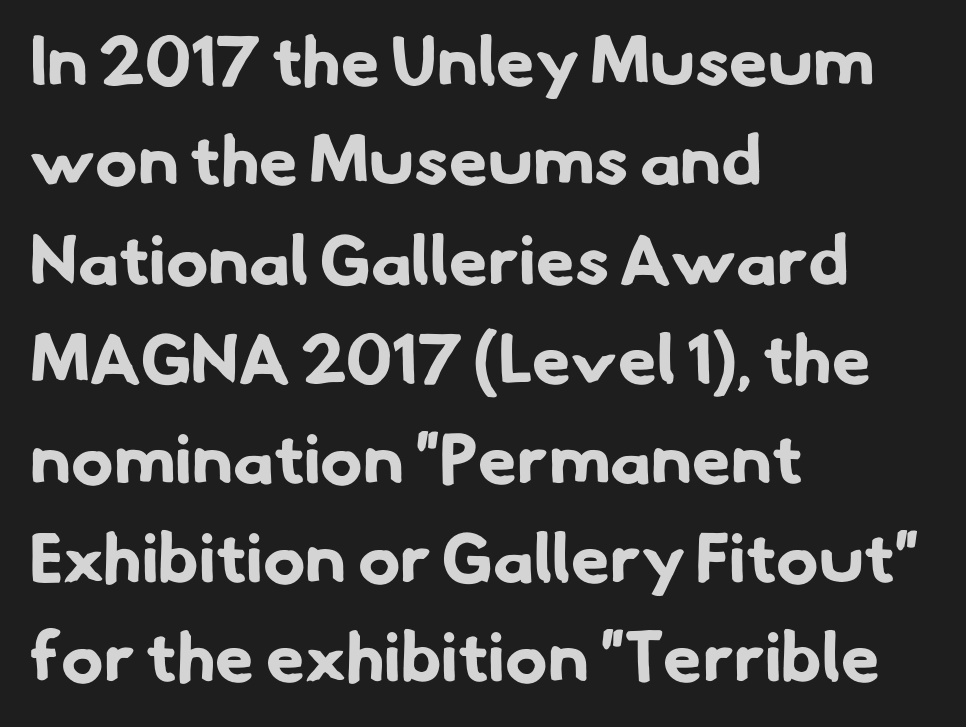
The image shows 70 px bold sans-serif type; set left-aligned, normal line spacing (1.42x), normal letter spacing, not underlined; low stroke contrast and a small x-height.
